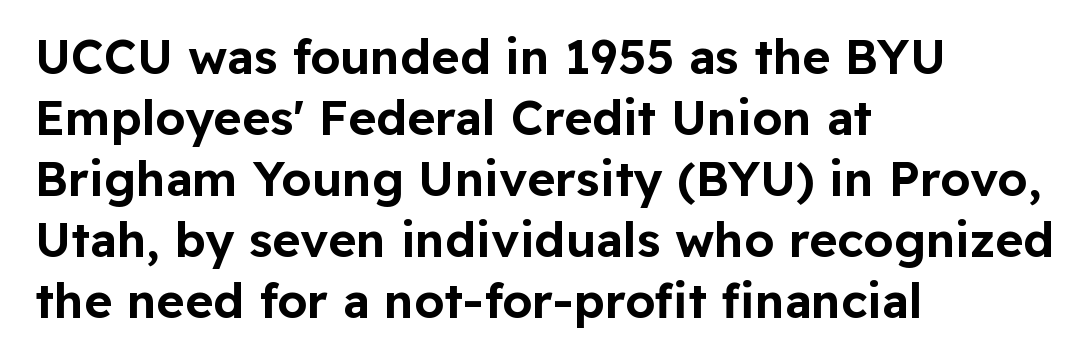
Q: Is the text italic (slanted)? A: No, it is upright.
Q: Is the typeface a serif or a sans-serif typeface? A: Sans-serif.
Q: Is the text underlined? A: No.
Q: How is the paragraph aligned? A: Left-aligned.
Q: Is the spacing between letters normal or unusually wide? A: Normal.
Q: Is the spacing between lines tight, normal or loose? A: Normal.
Q: Width (condensed, normal, or wide)? A: Normal.
Q: Stroke contrast? A: Low.
Q: x-height? A: Medium.
Q: Monospaced? A: No.
